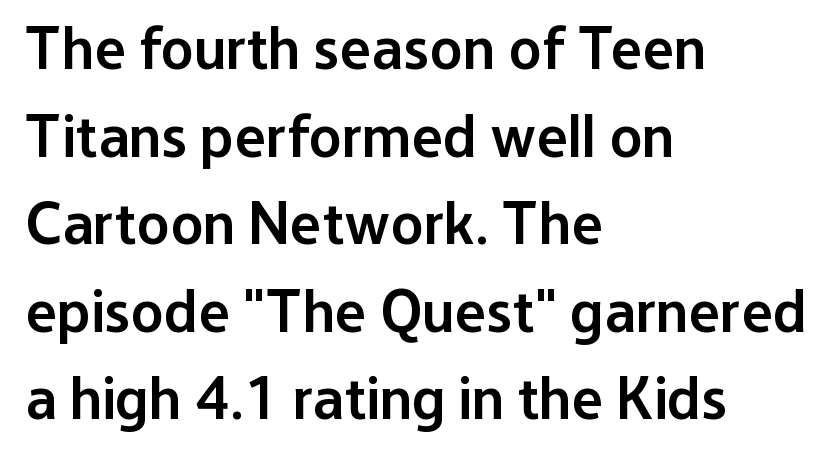
Unlike italic type, these characters show no tilt at all. Examine the stroke ends and you'll find no serifs. Honestly, there is no underline to notice here at all. The compositor pushed each line to the left boundary. The type is set solid horizontally, with unmodified tracking. Note the varied advance widths — an 'i' is clearly narrower than an 'm'.
